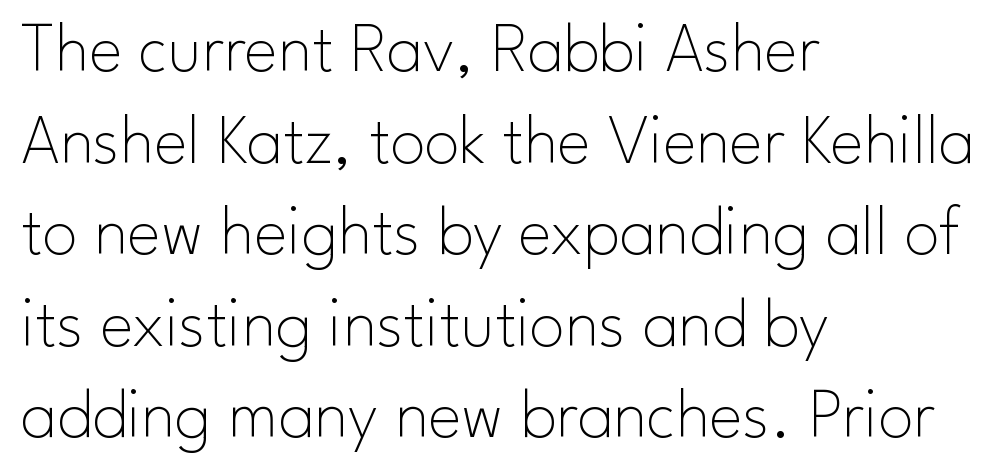
Varying glyph widths throughout — classic text-font behaviour. Plain, unruled lines of type. The ragged edge is on the right, which tells us the setting is flush left. The type family on display is of the sans-serif kind. In terms of leading, this rendering sits right in the middle.
